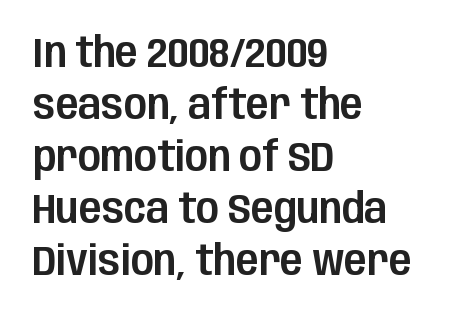
Q: Is the text italic (slanted)? A: No, it is upright.
Q: Is the typeface a serif or a sans-serif typeface? A: Sans-serif.
Q: Is the text underlined? A: No.
Q: How is the paragraph aligned? A: Left-aligned.
Q: Is the spacing between letters normal or unusually wide? A: Normal.
Q: Width (condensed, normal, or wide)? A: Condensed.
Q: Stroke contrast? A: Low.
Q: x-height? A: Large.
Q: Monospaced? A: No.
